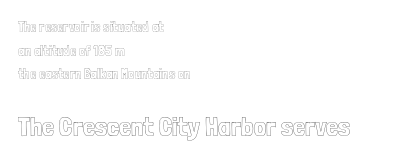
The image shows 27 px text type, upright; set left-aligned, normal line spacing (1.68x), normal letter spacing, not underlined; the second (bottom) block is 1.93x larger.
